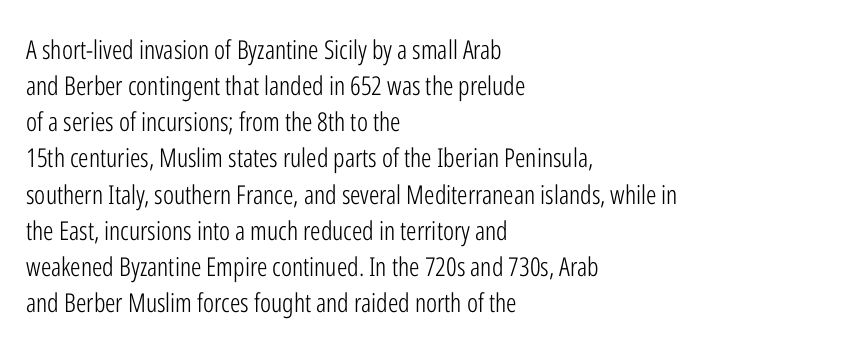
{"italic": "no", "bold": "no", "underline": "no", "align": "left", "line_spacing": "normal", "line_spacing_ratio": 1.39, "letter_spacing": "normal", "letter_spacing_em": 0.0, "glyph_px": 26}
